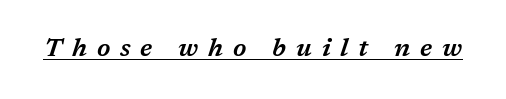
{"italic": "yes", "lean": "right", "slant_degrees": 17, "bold": "semi", "underline": "yes", "letter_spacing": "wide", "letter_spacing_em": 0.38, "glyph_px": 26}
